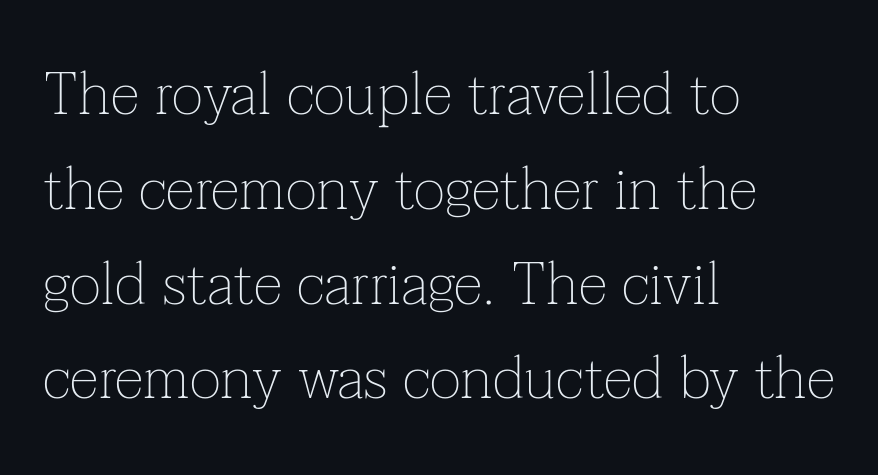
Q: Is the text bold? A: No.
Q: Is the text italic (slanted)? A: No, it is upright.
Q: Is the typeface a serif or a sans-serif typeface? A: Serif.
Q: Is the text underlined? A: No.
Q: How is the paragraph aligned? A: Left-aligned.
Q: Is the spacing between letters normal or unusually wide? A: Normal.
Q: Is the spacing between lines tight, normal or loose? A: Normal.
Q: Width (condensed, normal, or wide)? A: Normal.
Q: Stroke contrast? A: Low.
Q: x-height? A: Medium.
Q: Monospaced? A: No.
